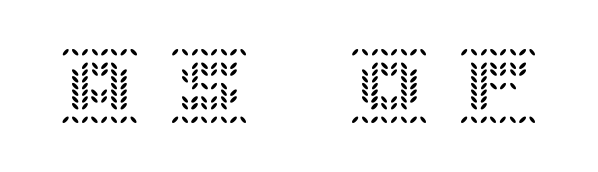
{"italic": "no", "width": "normal", "x_height": "large", "underline": "no", "letter_spacing": "wide", "letter_spacing_em": 0.4, "glyph_px": 78}
